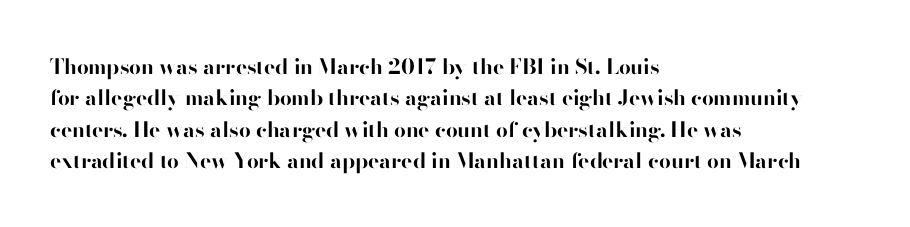
{"italic": "no", "bold": "yes", "underline": "no", "align": "left", "line_spacing": "normal", "line_spacing_ratio": 1.49, "letter_spacing": "normal", "letter_spacing_em": 0.0, "glyph_px": 21}
